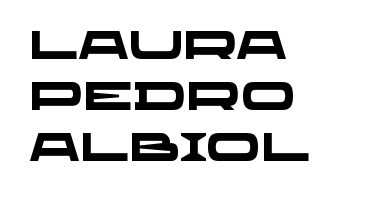
If you measured baseline to baseline, you'd find a middling distance. The face used here is proportionally spaced, like ordinary book or web type. The sample has been set heavy, in full bold. Which margin do the lines hug? The left one — the right edge is uneven. Any mark beneath the type? The region is blank. Check where the strokes stop: nothing finishes them off — pure sans.
